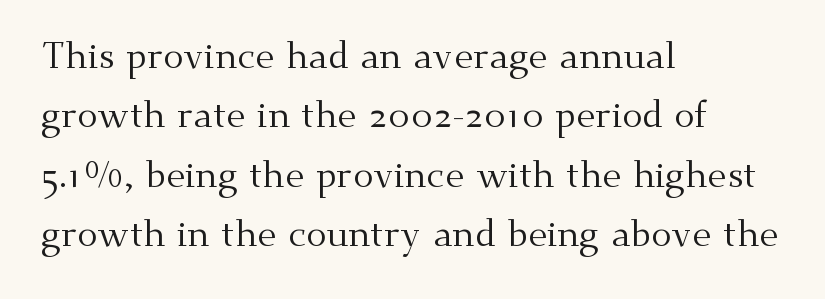
What's the leading like? Ordinary, nothing unusual. This is roman type, the default non-slanted kind. Honestly, there is no underline to notice here at all. This sample uses a serif face.
